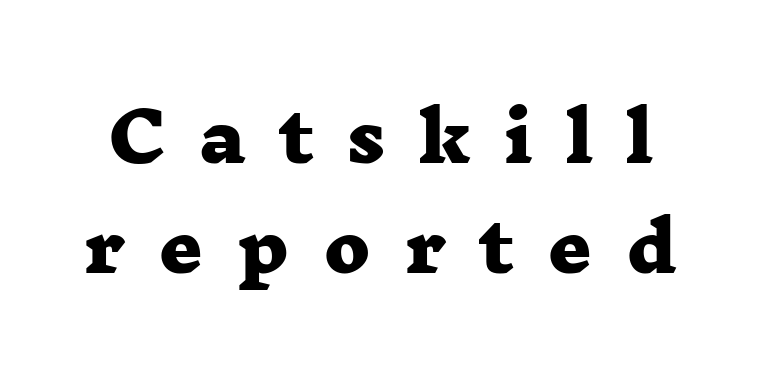
{"serif": "yes", "bold": "yes", "weight": "heavy", "width": "wide", "stroke_contrast": "low", "x_height": "medium", "monospaced": "no", "underline": "no", "line_spacing": "normal", "line_spacing_ratio": 1.62, "letter_spacing": "wide", "letter_spacing_em": 0.49, "glyph_px": 68}
